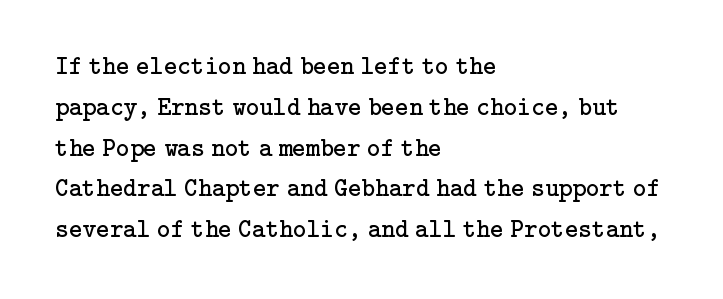
Q: Is the text bold? A: No.
Q: Is the text italic (slanted)? A: No, it is upright.
Q: Is the text underlined? A: No.
Q: How is the paragraph aligned? A: Left-aligned.
Q: Is the spacing between letters normal or unusually wide? A: Normal.
Q: Is the spacing between lines tight, normal or loose? A: Normal.
